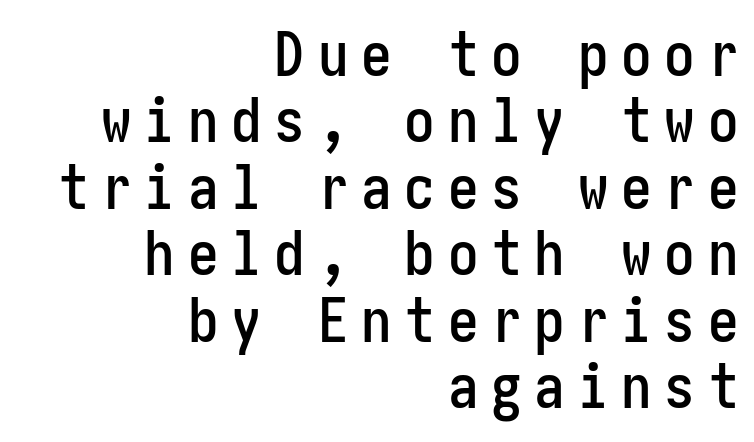
Q: Is the text italic (slanted)? A: No, it is upright.
Q: Is the typeface a serif or a sans-serif typeface? A: Sans-serif.
Q: Is the text underlined? A: No.
Q: How is the paragraph aligned? A: Right-aligned.
Q: Is the spacing between letters normal or unusually wide? A: Unusually wide.
Q: Is the spacing between lines tight, normal or loose? A: Tight.
Q: Width (condensed, normal, or wide)? A: Condensed.
Q: Stroke contrast? A: Low.
Q: x-height? A: Medium.
